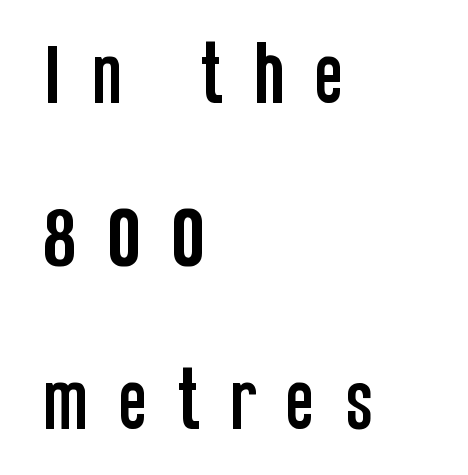
{"serif": "no", "italic": "no", "width": "condensed", "stroke_contrast": "low", "x_height": "large", "monospaced": "no", "underline": "no", "align": "left", "line_spacing": "loose", "line_spacing_ratio": 2.4, "letter_spacing": "wide", "letter_spacing_em": 0.42, "glyph_px": 68}
